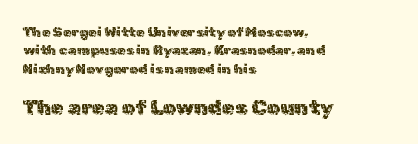
Typeset ragged right — the left edge is the straight one. Descenders are the only things crossing below the line. Characters follow at the spacing the type designer built in. Summary of vertical rhythm: regular, with standard interline spacing.
